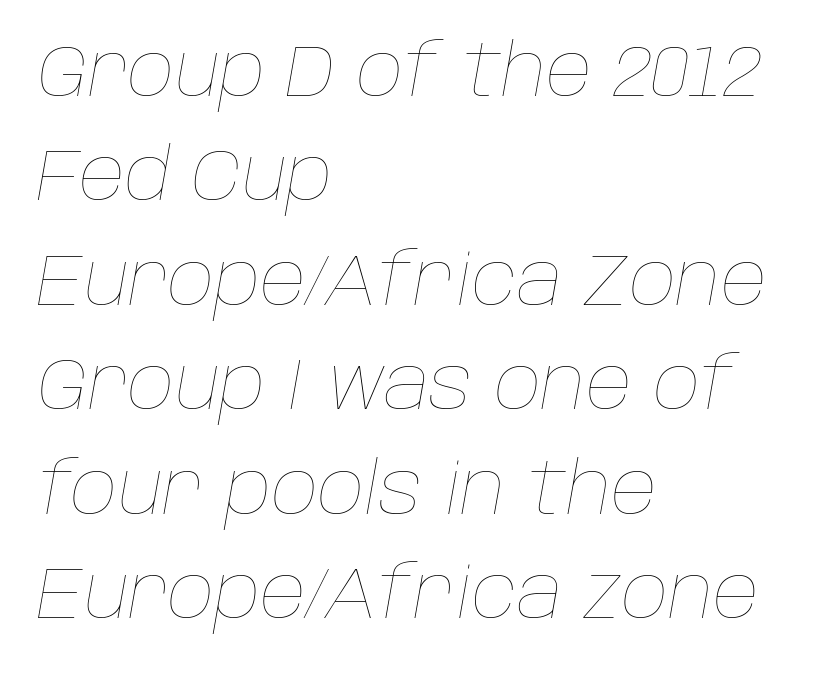
Q: Is the text bold? A: No.
Q: Is the text italic (slanted)? A: Yes, it leans right by about 10 degrees.
Q: Is the text underlined? A: No.
Q: How is the paragraph aligned? A: Left-aligned.
Q: Is the spacing between letters normal or unusually wide? A: Normal.
Q: Is the spacing between lines tight, normal or loose? A: Normal.
Q: Width (condensed, normal, or wide)? A: Normal.
Q: Stroke contrast? A: Low.
Q: x-height? A: Large.
Q: Monospaced? A: No.
